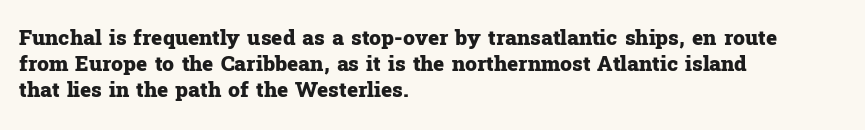
{"italic": "no", "bold": "yes", "underline": "no", "align": "left", "line_spacing": "normal", "line_spacing_ratio": 1.25, "letter_spacing": "normal", "letter_spacing_em": 0.0, "glyph_px": 21}
